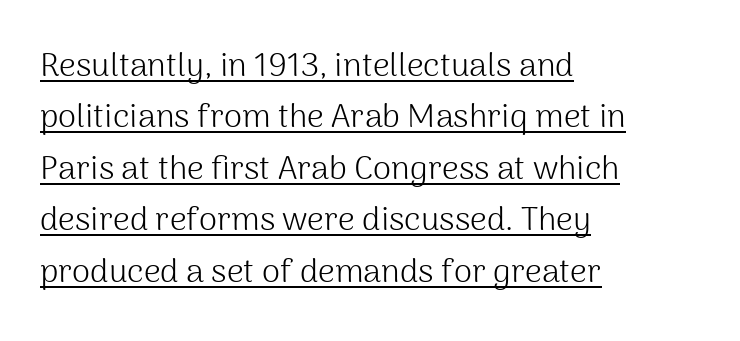
The image shows 33 px light sans-serif type, upright; set left-aligned, normal line spacing (1.56x), normal letter spacing, underlined; medium stroke contrast and a medium x-height.
